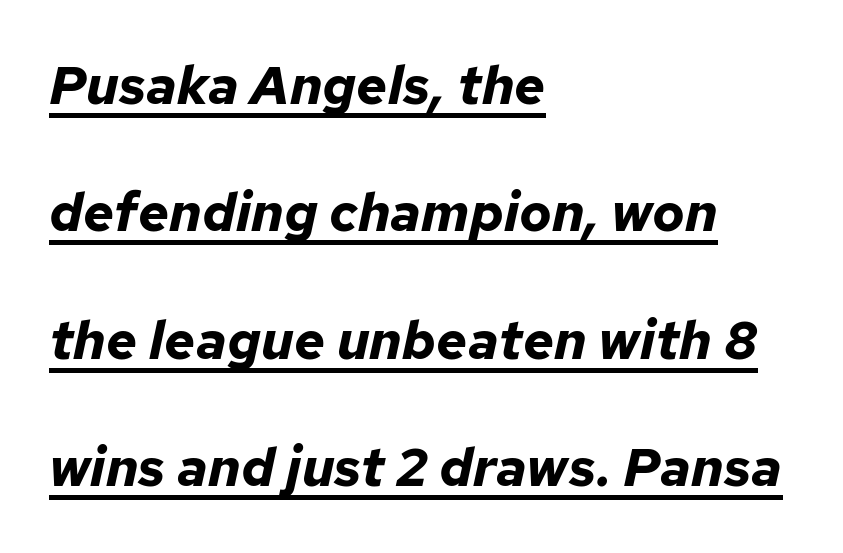
{"italic": "yes", "lean": "right", "slant_degrees": 12, "bold": "yes", "weight": "bold", "width": "normal", "stroke_contrast": "low", "x_height": "medium", "monospaced": "no", "underline": "yes", "align": "left", "line_spacing": "loose", "line_spacing_ratio": 2.36, "letter_spacing": "normal", "letter_spacing_em": 0.0, "glyph_px": 54}
